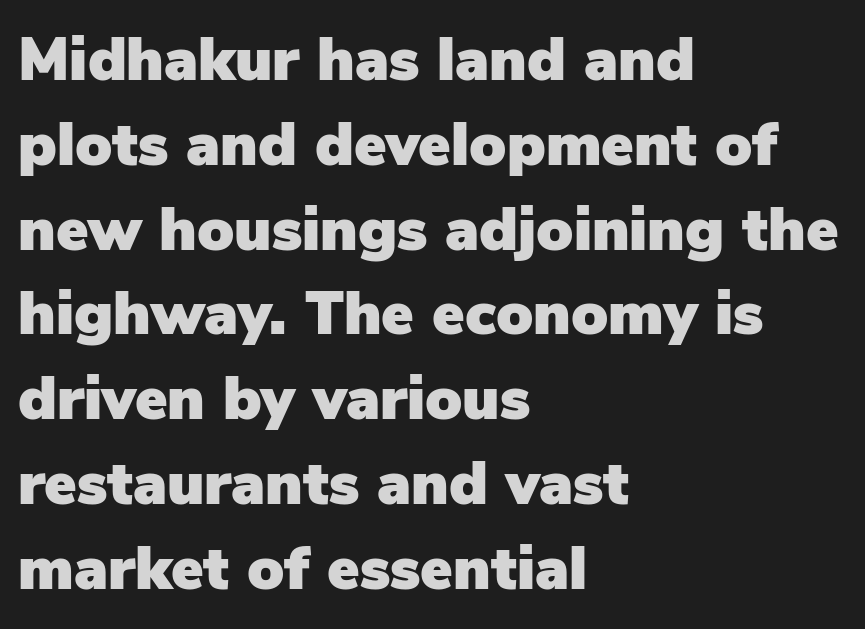
Q: Is the text italic (slanted)? A: No, it is upright.
Q: Is the typeface a serif or a sans-serif typeface? A: Sans-serif.
Q: Is the text underlined? A: No.
Q: How is the paragraph aligned? A: Left-aligned.
Q: Is the spacing between letters normal or unusually wide? A: Normal.
Q: Is the spacing between lines tight, normal or loose? A: Normal.
Q: Width (condensed, normal, or wide)? A: Normal.
Q: Stroke contrast? A: Low.
Q: x-height? A: Medium.
Q: Monospaced? A: No.
